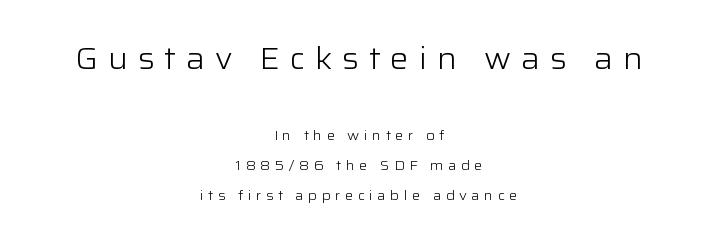
{"serif": "no", "italic": "no", "bold": "no", "weight": "light", "width": "normal", "stroke_contrast": "low", "x_height": "medium", "monospaced": "no", "underline": "no", "align": "center", "line_spacing": "loose", "line_spacing_ratio": 2.14, "letter_spacing": "wide", "letter_spacing_em": 0.32, "larger_block": "first", "size_ratio": 2.21, "glyph_px": 31}
